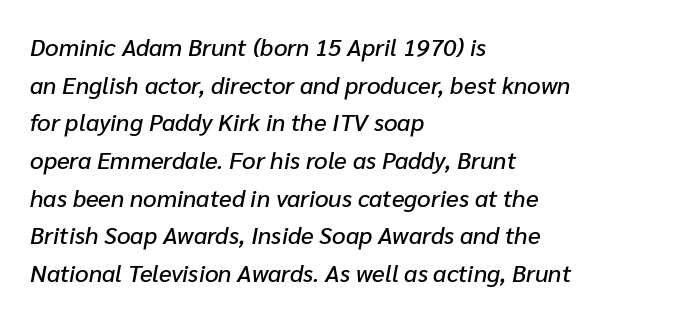
Q: Is the text italic (slanted)? A: Yes, it leans right by about 10 degrees.
Q: Is the text underlined? A: No.
Q: How is the paragraph aligned? A: Left-aligned.
Q: Is the spacing between letters normal or unusually wide? A: Normal.
Q: Is the spacing between lines tight, normal or loose? A: Normal.
